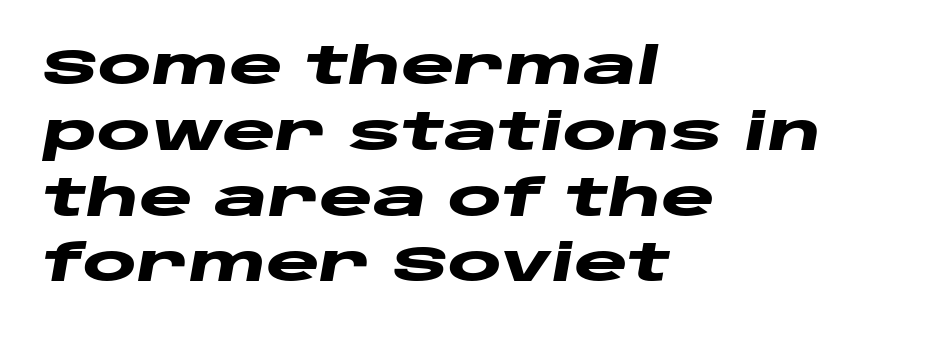
Each line starts at the same left margin while the right side varies. No word sits above an underline. The typography opts for an oblique posture over an upright one. Heavy, bold letterforms.
